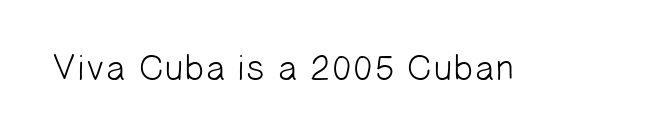
{"serif": "no", "bold": "no", "weight": "light", "width": "normal", "stroke_contrast": "low", "x_height": "medium", "monospaced": "no", "underline": "no", "letter_spacing": "normal", "letter_spacing_em": 0.0, "glyph_px": 36}
